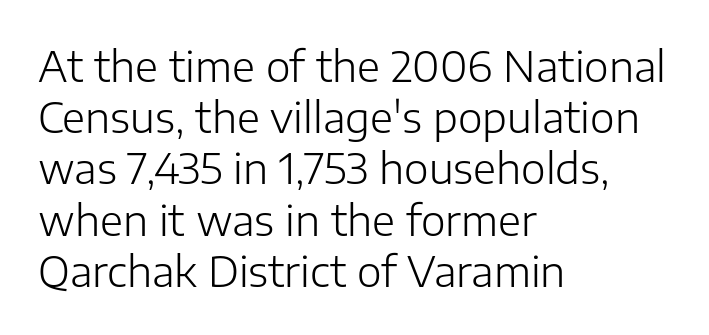
The image shows 42 px light sans-serif type, upright; set left-aligned, line spacing 1.22x, normal letter spacing, not underlined; low stroke contrast and a medium x-height.
